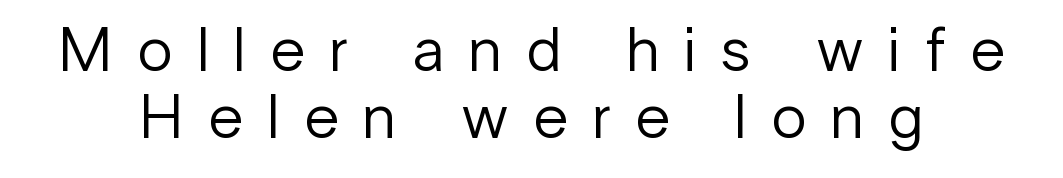
The image shows 63 px regular-weight sans-serif type, upright; set centered, tight line spacing (1.06x), unusually wide letter spacing (+0.39 em), not underlined; low stroke contrast and a medium x-height.
